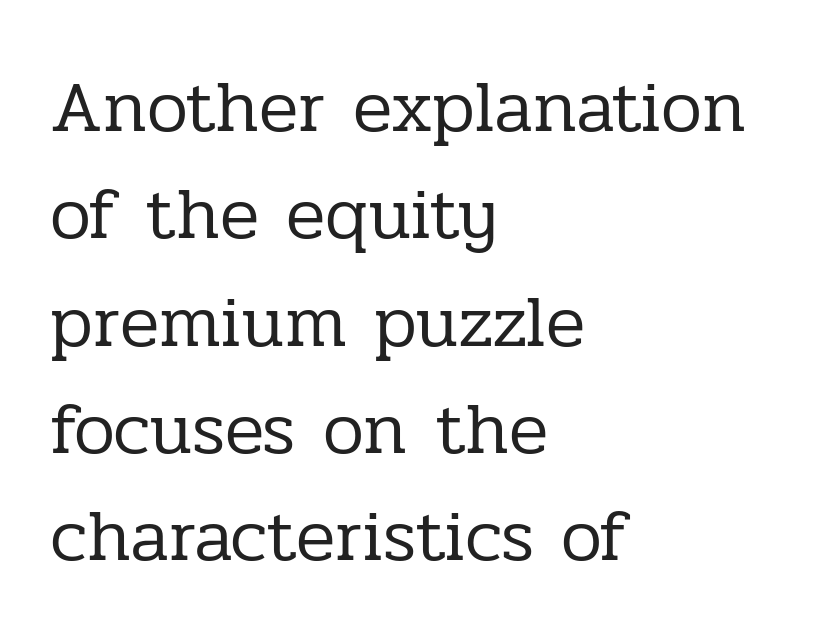
{"serif": "yes", "italic": "no", "bold": "no", "weight": "regular", "width": "normal", "stroke_contrast": "low", "x_height": "medium", "monospaced": "no", "underline": "no", "align": "left", "line_spacing": "normal", "line_spacing_ratio": 1.47, "letter_spacing": "normal", "letter_spacing_em": 0.0, "glyph_px": 73}
